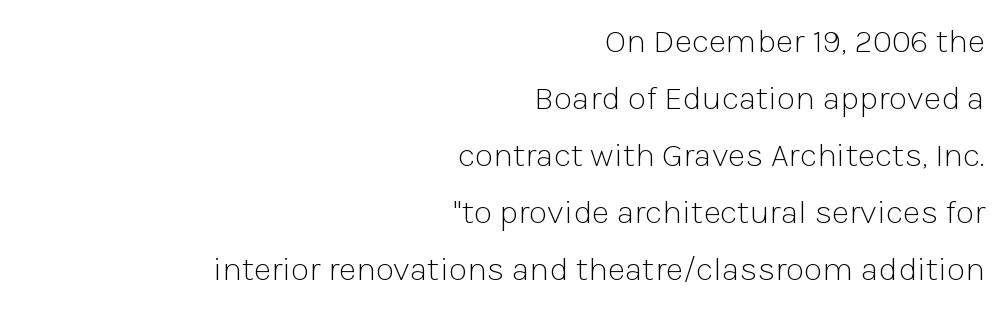
The image shows 34 px light sans-serif type, upright; set right-aligned, normal line spacing (1.68x), normal letter spacing, not underlined; low stroke contrast and a medium x-height.
